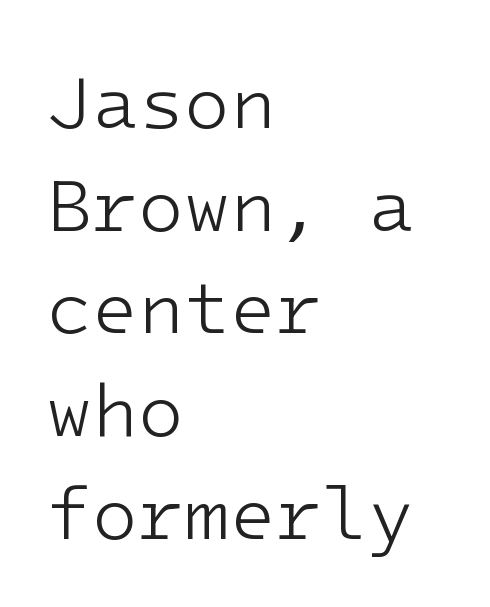
The image shows 75 px light sans-serif type, upright, monospaced; set left-aligned, normal line spacing (1.37x), normal letter spacing, not underlined; low stroke contrast and a medium x-height.
